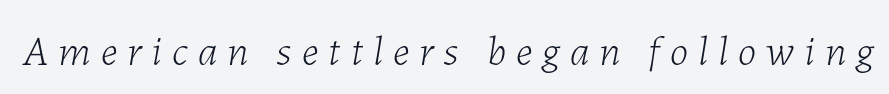
The image shows 42 px light type, italic (leaning right); set unusually wide letter spacing (+0.24 em), not underlined; low stroke contrast and a medium x-height.
